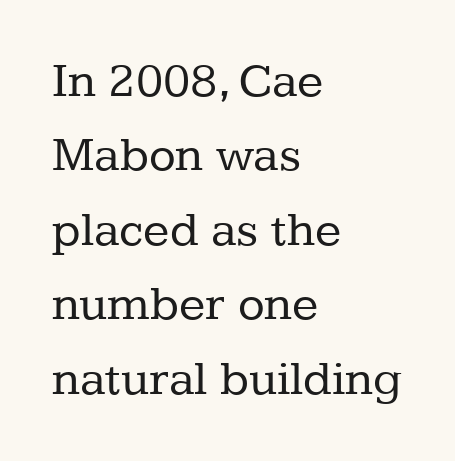
The image shows 49 px regular-weight serif type, upright; set left-aligned, normal line spacing (1.52x), normal letter spacing, not underlined; low stroke contrast and a medium x-height.
